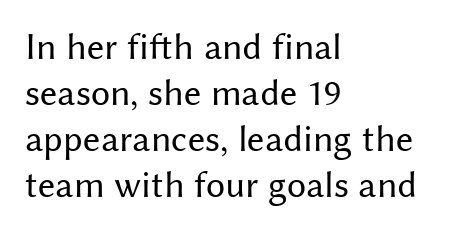
Tall strokes in this sample are plumb rather than angled. Is the letter spacing exaggerated? No — it looks like the ordinary default. The words here are not underlined. Spacing verdict: proportional, widths tailored to each character. Does the type have serifs? No, each stem ends abruptly.
